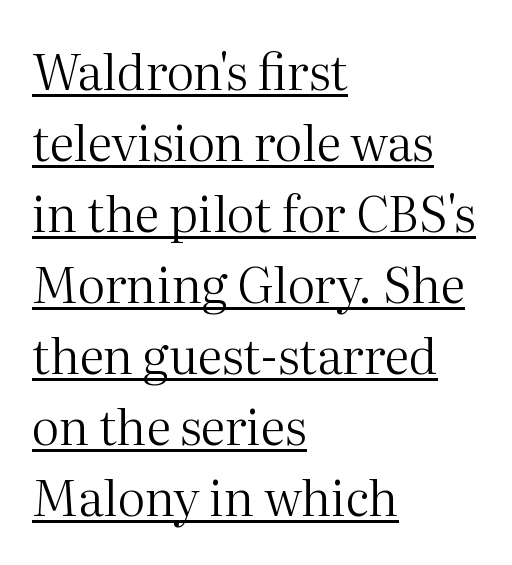
{"serif": "yes", "italic": "no", "bold": "no", "weight": "regular", "width": "normal", "stroke_contrast": "medium", "x_height": "medium", "monospaced": "no", "underline": "yes", "align": "left", "line_spacing": "normal", "line_spacing_ratio": 1.45, "letter_spacing": "normal", "letter_spacing_em": 0.0, "glyph_px": 49}
